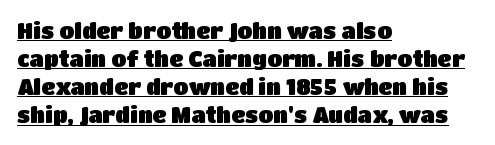
{"italic": "no", "underline": "yes", "align": "left", "line_spacing": "normal", "line_spacing_ratio": 1.28, "letter_spacing": "normal", "letter_spacing_em": 0.0, "glyph_px": 22}
